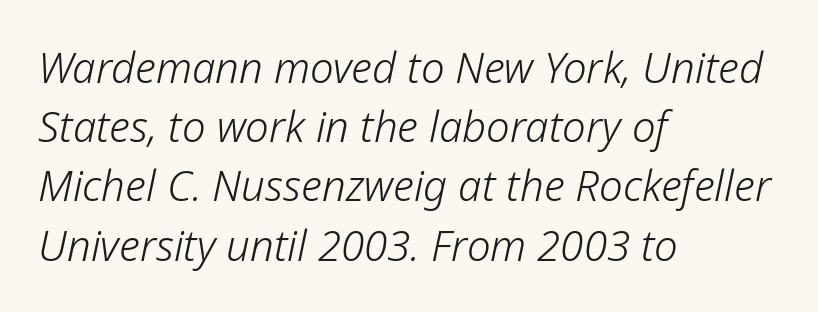
{"italic": "yes", "lean": "right", "slant_degrees": 12, "bold": "no", "weight": "light", "width": "normal", "stroke_contrast": "low", "x_height": "medium", "monospaced": "no", "underline": "no", "align": "left", "line_spacing": "normal", "line_spacing_ratio": 1.41, "letter_spacing": "normal", "letter_spacing_em": 0.0, "glyph_px": 42}
